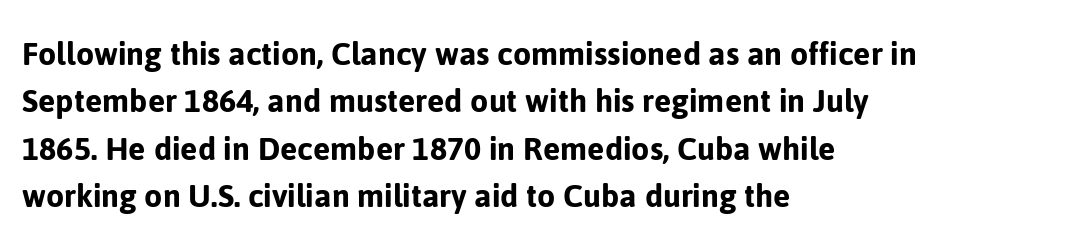
Look at the bottom of the vertical strokes: they stop flat, with no serifs. Spacing verdict: proportional, widths tailored to each character. Successive baselines arrive at the customary interval. Teacher's note: observe the even left margin — that is flush-left alignment. Type without underlining. This sample uses an upright cut, with every glyph sitting square on the baseline.
